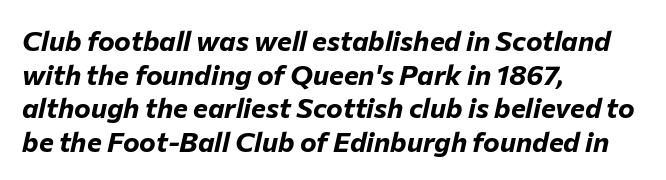
The image shows 28 px bold type, italic (leaning right); set left-aligned, line spacing 1.2x, normal letter spacing, not underlined; low stroke contrast and a medium x-height.
